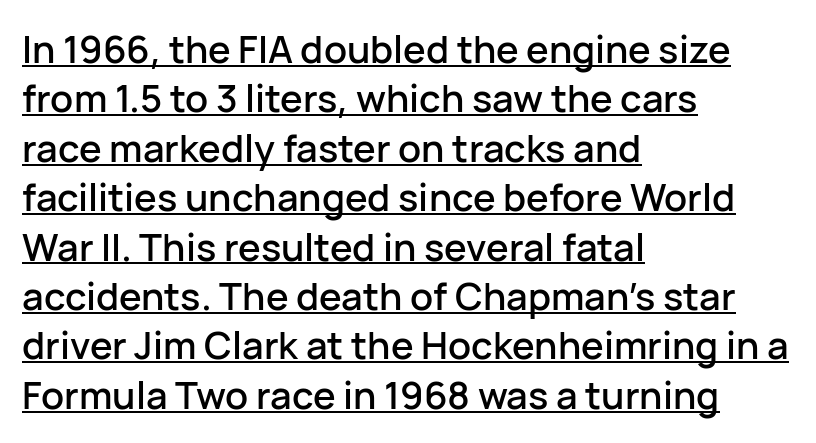
The image shows 38 px sans-serif type, upright; set left-aligned, normal line spacing (1.3x), normal letter spacing, underlined; low stroke contrast and a medium x-height.
